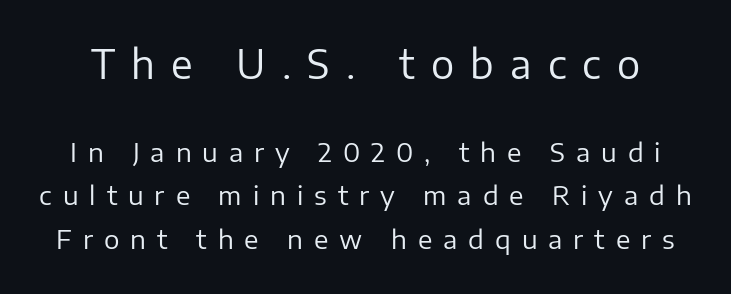
The tracking jumps out immediately: characters are airy and widely separated. The space beneath each line is pristine and unruled. The face used here is proportionally spaced, like ordinary book or web type. Posture: vertical. The passage shown is not bold in any degree.
